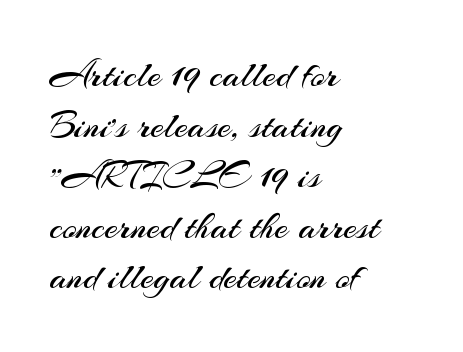
{"serif": "no", "bold": "no", "weight": "regular", "width": "normal", "stroke_contrast": "medium", "x_height": "small", "monospaced": "no", "underline": "no", "align": "left", "line_spacing": "normal", "line_spacing_ratio": 1.33, "letter_spacing": "normal", "letter_spacing_em": 0.0, "glyph_px": 38}
